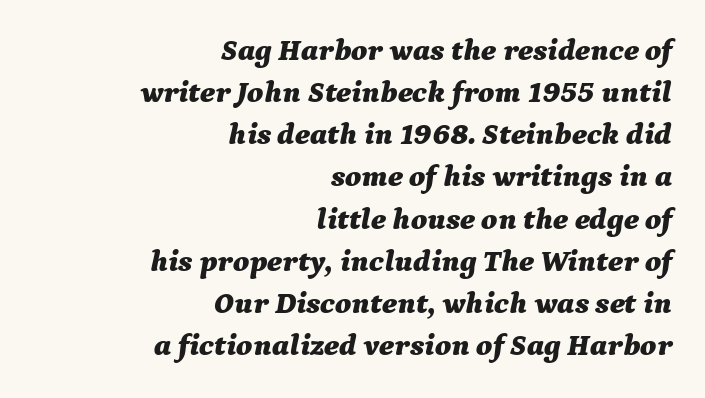
{"italic": "yes", "lean": "right", "slant_degrees": 9, "bold": "yes", "weight": "bold", "width": "normal", "stroke_contrast": "medium", "x_height": "medium", "monospaced": "no", "underline": "no", "align": "right", "line_spacing": "normal", "line_spacing_ratio": 1.36, "letter_spacing": "normal", "letter_spacing_em": 0.0, "glyph_px": 31}
